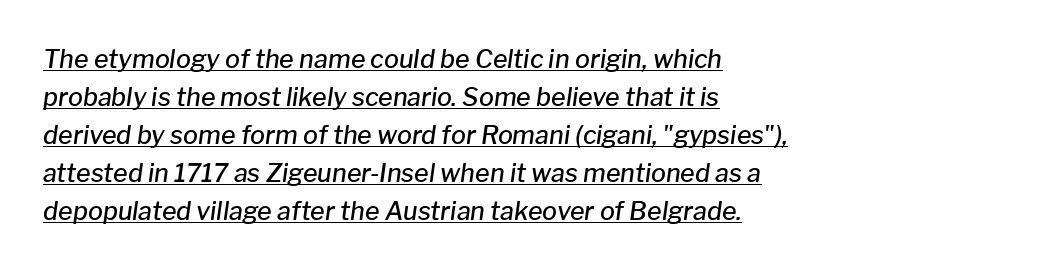
The image shows 25 px text type, italic (leaning right); set left-aligned, normal line spacing (1.52x), normal letter spacing, underlined.
